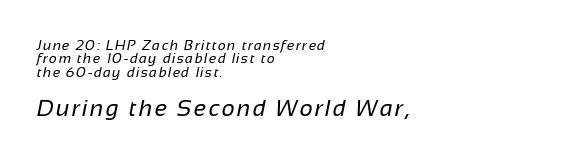
The image shows 23 px text type; set left-aligned, tight line spacing (0.95x), not underlined; the second (bottom) block is 1.64x larger.
